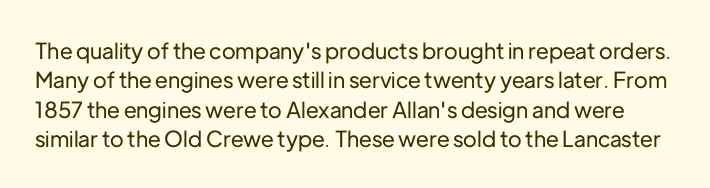
The image shows 22 px text type, upright; set normal line spacing (1.34x), normal letter spacing, not underlined.
